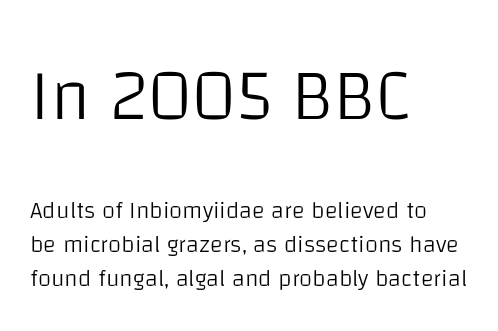
The image shows 72 px light sans-serif type, upright; set left-aligned, normal line spacing (1.4x), normal letter spacing, not underlined; the first (top) block is 3.0x larger; low stroke contrast and a large x-height.
